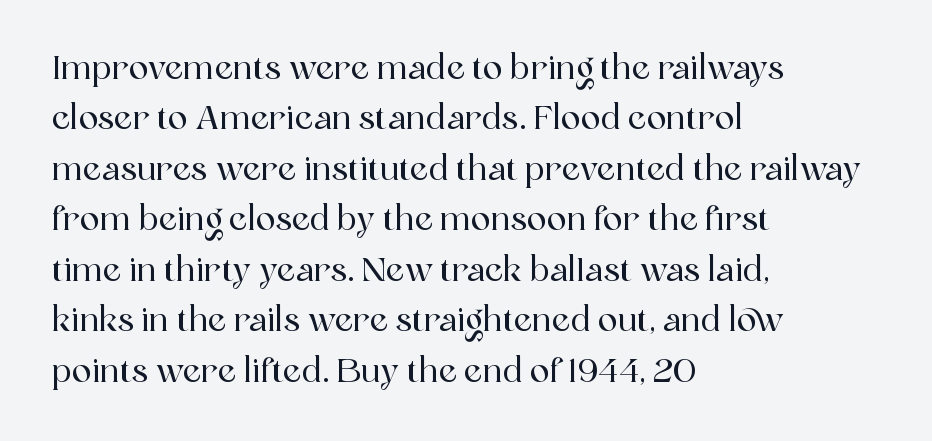
Short note: letters normally spaced. The space directly below the letters is spotless. Proportional: the letters do not fall into vertical columns. Visually the block forms a straight wall on the left and a jagged coastline on the right. Rows of type keep a routine distance in the vertical direction.
